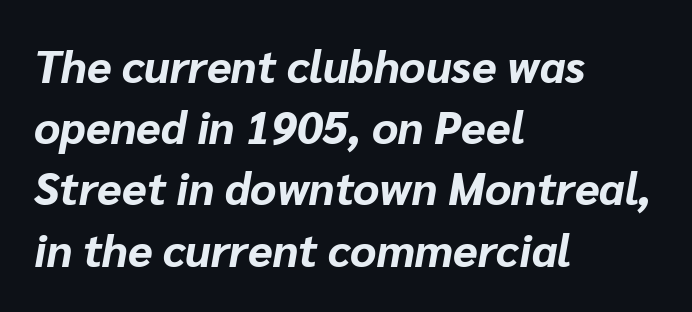
Q: Is the text bold? A: Yes.
Q: Is the text italic (slanted)? A: Yes, it leans right by about 10 degrees.
Q: Is the text underlined? A: No.
Q: How is the paragraph aligned? A: Left-aligned.
Q: Is the spacing between letters normal or unusually wide? A: Normal.
Q: Is the spacing between lines tight, normal or loose? A: Normal.
Q: Width (condensed, normal, or wide)? A: Normal.
Q: Stroke contrast? A: Low.
Q: x-height? A: Medium.
Q: Monospaced? A: No.
